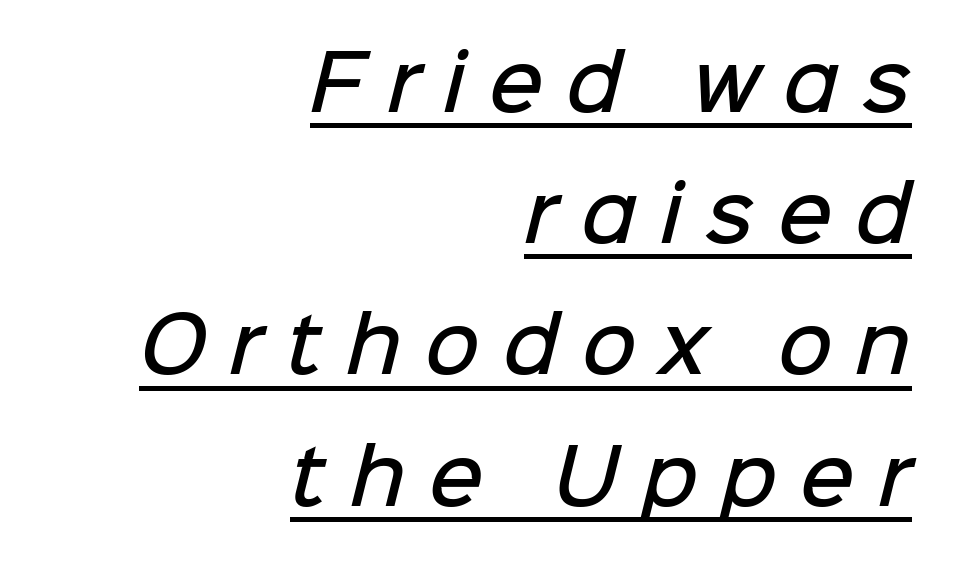
{"serif": "no", "bold": "semi", "weight": "semibold", "width": "normal", "stroke_contrast": "low", "x_height": "medium", "monospaced": "no", "underline": "yes", "align": "right", "line_spacing_ratio": 1.75, "letter_spacing": "wide", "letter_spacing_em": 0.31, "glyph_px": 75}
